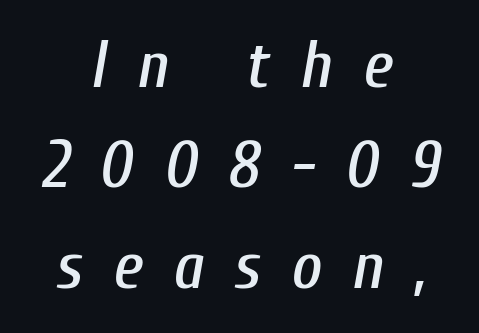
{"italic": "yes", "lean": "right", "slant_degrees": 10, "width": "condensed", "stroke_contrast": "low", "x_height": "medium", "monospaced": "no", "underline": "no", "align": "center", "line_spacing": "normal", "line_spacing_ratio": 1.52, "letter_spacing": "wide", "letter_spacing_em": 0.46, "glyph_px": 66}
